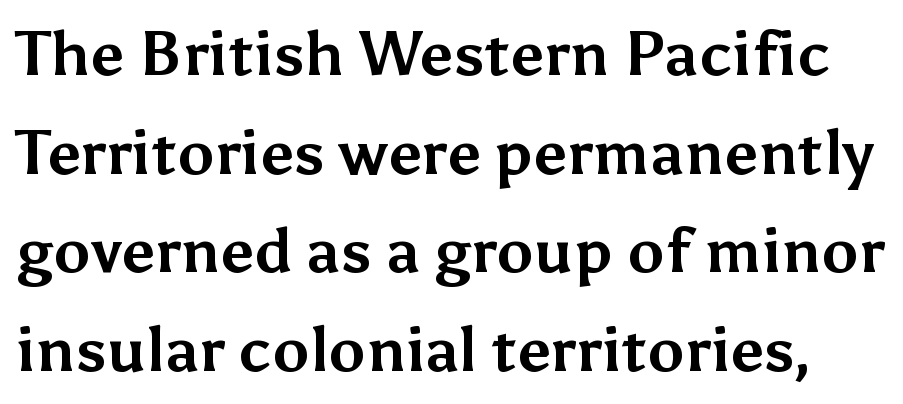
Q: Is the text bold? A: Yes.
Q: Is the text italic (slanted)? A: No, it is upright.
Q: Is the typeface a serif or a sans-serif typeface? A: Sans-serif.
Q: Is the text underlined? A: No.
Q: Is the spacing between letters normal or unusually wide? A: Normal.
Q: Is the spacing between lines tight, normal or loose? A: Normal.
Q: Width (condensed, normal, or wide)? A: Normal.
Q: Stroke contrast? A: Medium.
Q: x-height? A: Medium.
Q: Monospaced? A: No.
